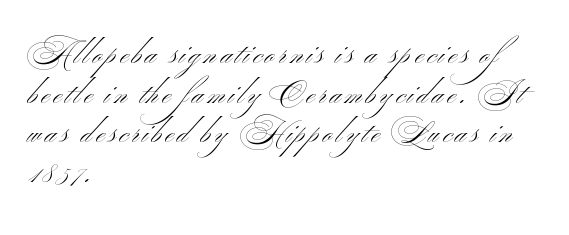
The image shows 30 px light, wide sans-serif type; set left-aligned, normal line spacing (1.32x), not underlined; medium stroke contrast and a small x-height.
